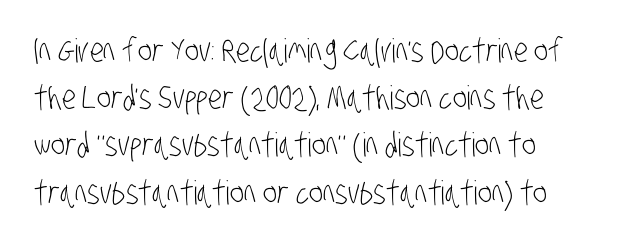
The designer went with a sans here, leaving each stem footless. Each letter keeps its own natural width here, so spacing adapts to shape. In CSS terms this would be text-align: left. Each stroke keeps to a modest, everyday thickness or less.
